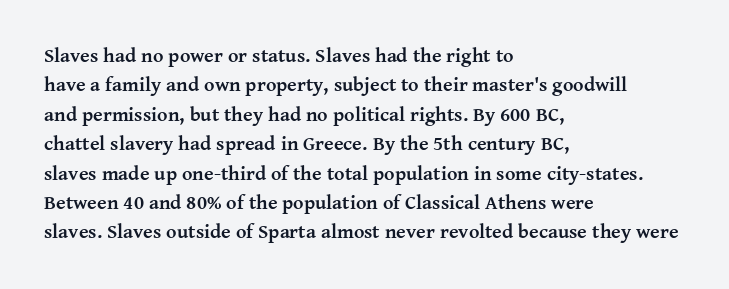
Emphasis by weight is at full strength: bold. The glyphs are unaccompanied by any horizontal stroke below them. Nothing unusual about the tracking: characters are spaced as the font intends. Do the letters lean? They stand straight. Every row of glyphs begins at an identical x-position on the left.
